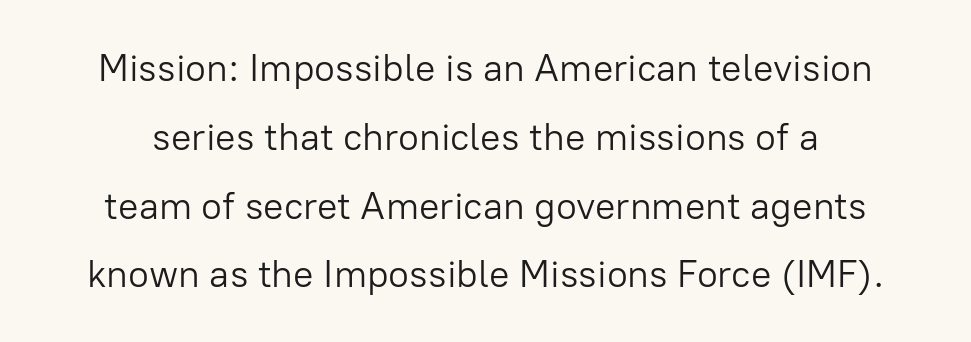
The image shows 38 px light sans-serif type, upright; set line spacing 1.81x, normal letter spacing, not underlined; low stroke contrast and a medium x-height.
